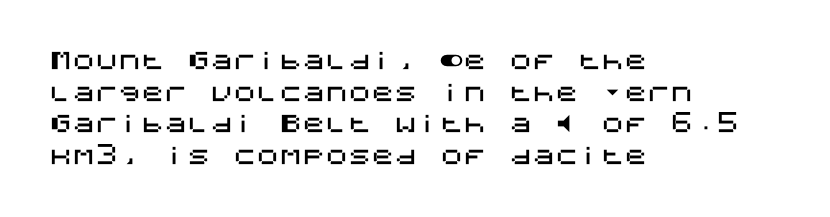
{"italic": "no", "underline": "no", "align": "left", "line_spacing": "normal", "line_spacing_ratio": 1.38, "letter_spacing": "normal", "letter_spacing_em": 0.0, "glyph_px": 23}
